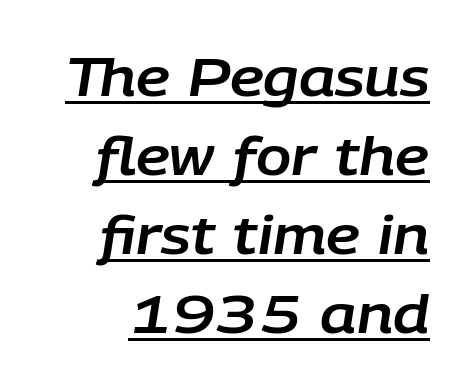
These characters rest on top of a visible drawn line. You can tell it's italic because the verticals aren't actually vertical. Whoever set this chose a conventional vertical rhythm. Characters follow at the spacing the type designer built in.
